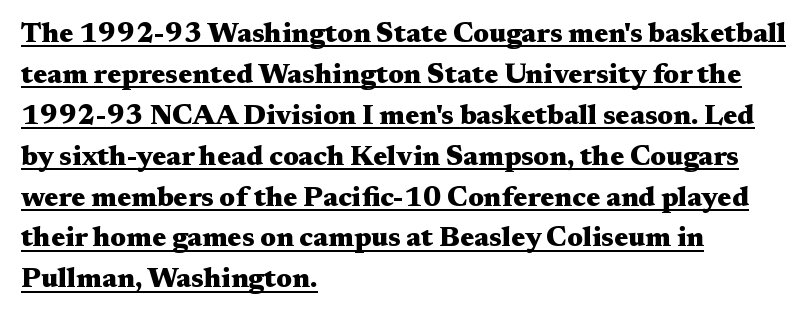
{"serif": "yes", "italic": "no", "bold": "yes", "weight": "heavy", "width": "wide", "stroke_contrast": "medium", "x_height": "medium", "monospaced": "no", "underline": "yes", "align": "left", "line_spacing": "normal", "line_spacing_ratio": 1.46, "letter_spacing": "normal", "letter_spacing_em": 0.0, "glyph_px": 28}
